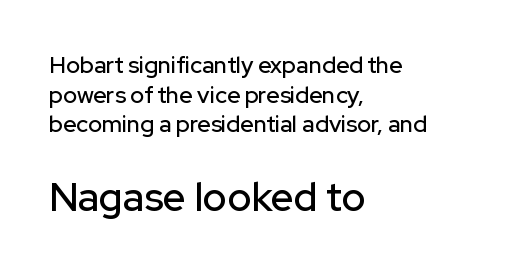
The image shows 40 px sans-serif type, upright; set left-aligned, normal line spacing (1.29x), normal letter spacing, not underlined; the second (bottom) block is 1.74x larger; low stroke contrast and a medium x-height.
